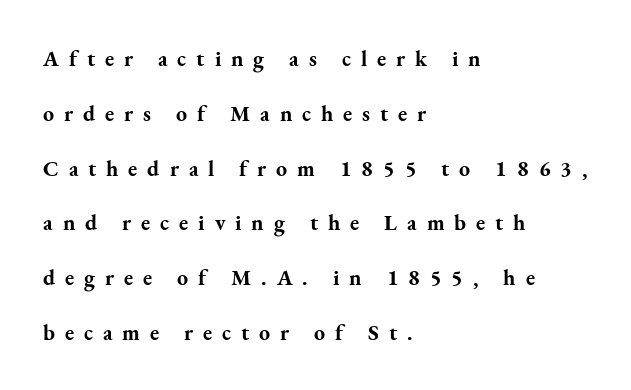
Look at the tracking — it's clearly loosened, letters drifting apart. The string is rendered with underlining switched off. On the weight axis this lands at bold, roughly 700. The font's upright variant was chosen for this text. Every row of glyphs begins at an identical x-position on the left.
